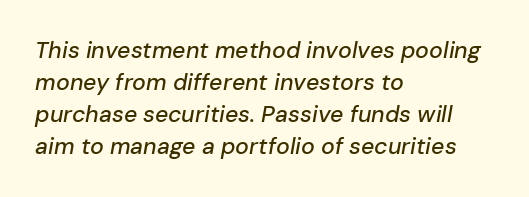
The image shows 23 px text type, italic (leaning right); set left-aligned, normal line spacing (1.39x), normal letter spacing, not underlined.
